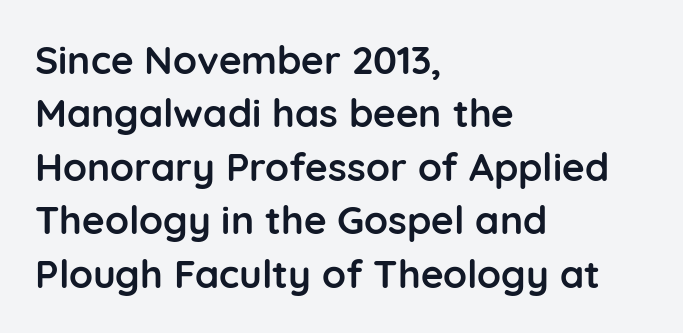
Q: Is the text bold? A: Yes.
Q: Is the text italic (slanted)? A: No, it is upright.
Q: Is the typeface a serif or a sans-serif typeface? A: Sans-serif.
Q: Is the text underlined? A: No.
Q: How is the paragraph aligned? A: Left-aligned.
Q: Is the spacing between letters normal or unusually wide? A: Normal.
Q: Is the spacing between lines tight, normal or loose? A: Normal.
Q: Width (condensed, normal, or wide)? A: Normal.
Q: Stroke contrast? A: Low.
Q: x-height? A: Medium.
Q: Monospaced? A: No.
